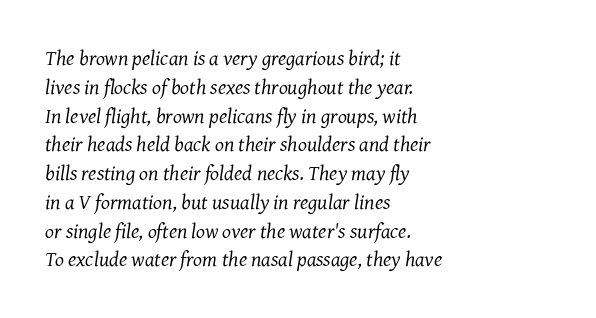
Q: Is the text bold? A: No.
Q: Is the text italic (slanted)? A: Yes, it leans right by about 7 degrees.
Q: Is the text underlined? A: No.
Q: How is the paragraph aligned? A: Left-aligned.
Q: Is the spacing between letters normal or unusually wide? A: Normal.
Q: Is the spacing between lines tight, normal or loose? A: Normal.
